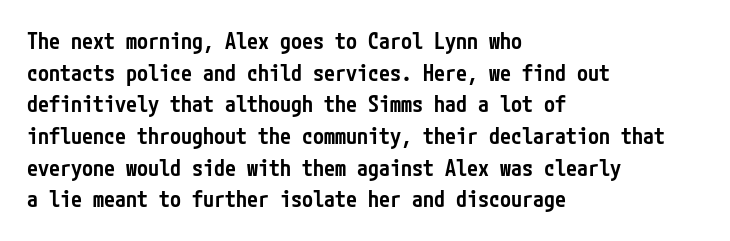
The image shows 22 px text type, upright; set left-aligned, normal line spacing (1.44x), normal letter spacing, not underlined.
